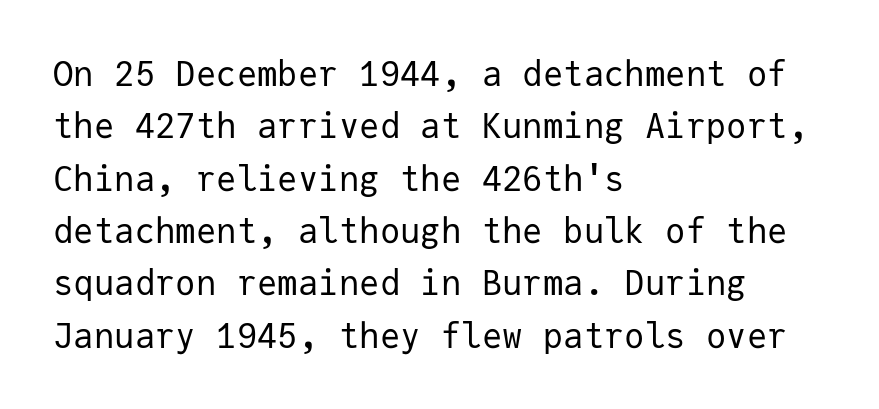
Q: Is the text bold? A: No.
Q: Is the text italic (slanted)? A: No, it is upright.
Q: Is the typeface a serif or a sans-serif typeface? A: Sans-serif.
Q: Is the text underlined? A: No.
Q: How is the paragraph aligned? A: Left-aligned.
Q: Is the spacing between letters normal or unusually wide? A: Normal.
Q: Is the spacing between lines tight, normal or loose? A: Normal.
Q: Width (condensed, normal, or wide)? A: Normal.
Q: Stroke contrast? A: Low.
Q: x-height? A: Medium.
Q: Monospaced? A: Yes.
